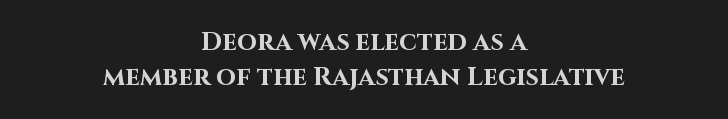
Q: Is the text bold? A: Yes.
Q: Is the text italic (slanted)? A: No, it is upright.
Q: Is the text underlined? A: No.
Q: How is the paragraph aligned? A: Centered.
Q: Is the spacing between letters normal or unusually wide? A: Normal.
Q: Is the spacing between lines tight, normal or loose? A: Normal.
